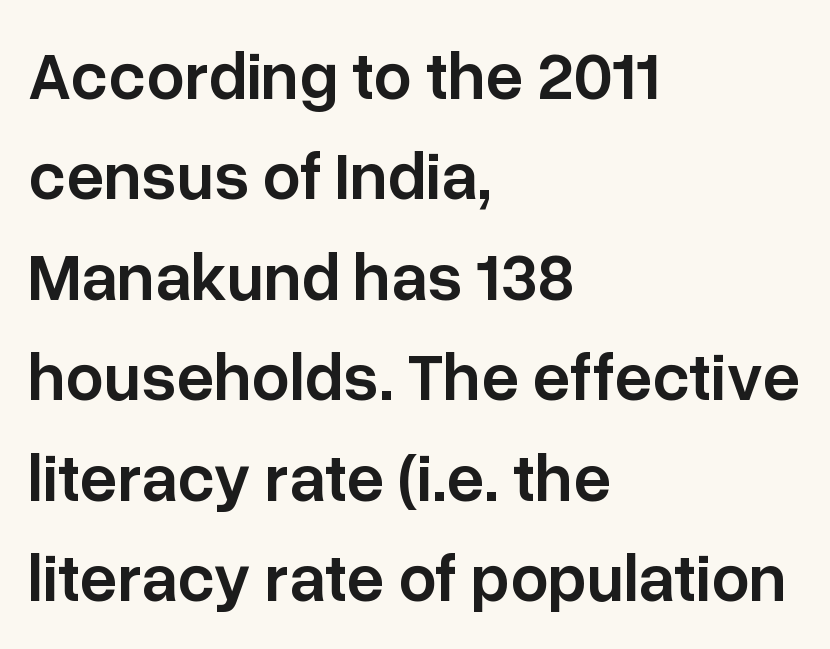
These lines are composed in type without serifs. The gaps between neighbouring characters are ordinary and unremarkable. Summary of weight: moderately heavy, a semibold. You can tell it's not italic because the verticals are truly vertical.
